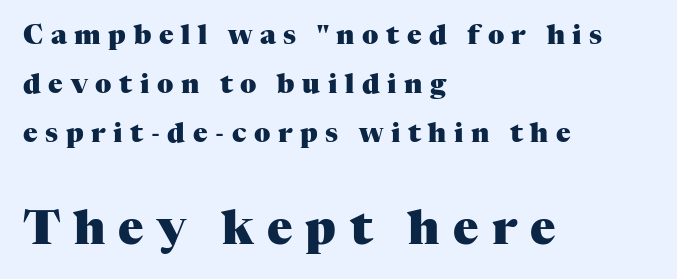
Q: Is the text bold? A: Yes.
Q: Is the text italic (slanted)? A: No, it is upright.
Q: Is the typeface a serif or a sans-serif typeface? A: Serif.
Q: Is the text underlined? A: No.
Q: How is the paragraph aligned? A: Left-aligned.
Q: Is the spacing between letters normal or unusually wide? A: Unusually wide.
Q: Which block of text is set in a larger size, the first (top) or the second (bottom)? A: The second (bottom) one.
Q: Width (condensed, normal, or wide)? A: Normal.
Q: Stroke contrast? A: Medium.
Q: x-height? A: Medium.
Q: Monospaced? A: No.
